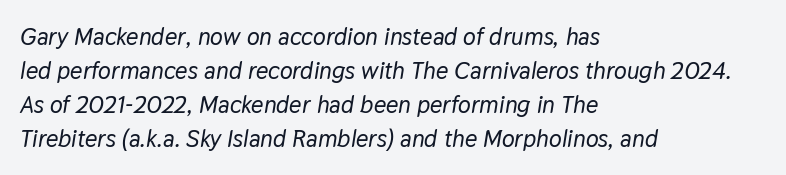
Descenders hang freely into open space. The letters sit at their default tracking, neither squeezed nor spread. The glyphs look as if they've been sheared to an angle. Notice how the passage keeps a crisp vertical edge on the left only. The rendering uses a moderate line-height, typical for paragraphs.
